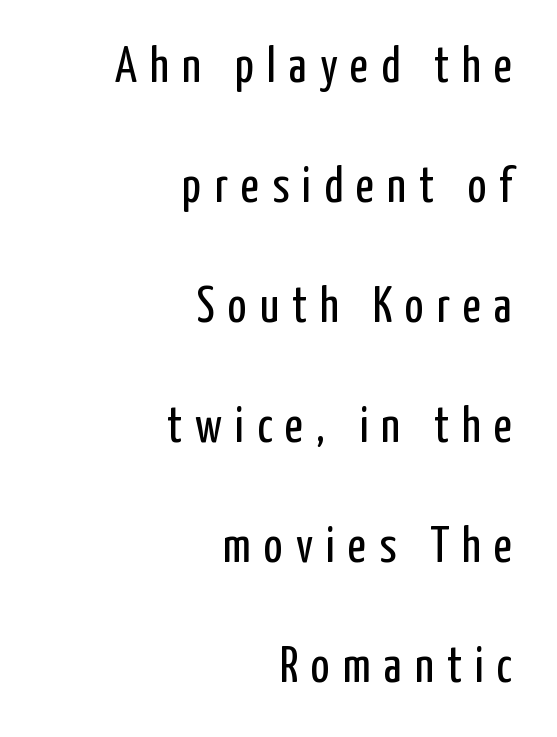
Q: Is the text bold? A: No.
Q: Is the text italic (slanted)? A: No, it is upright.
Q: Is the typeface a serif or a sans-serif typeface? A: Sans-serif.
Q: Is the text underlined? A: No.
Q: How is the paragraph aligned? A: Right-aligned.
Q: Is the spacing between letters normal or unusually wide? A: Unusually wide.
Q: Is the spacing between lines tight, normal or loose? A: Loose.
Q: Width (condensed, normal, or wide)? A: Condensed.
Q: Stroke contrast? A: Low.
Q: x-height? A: Medium.
Q: Monospaced? A: No.
